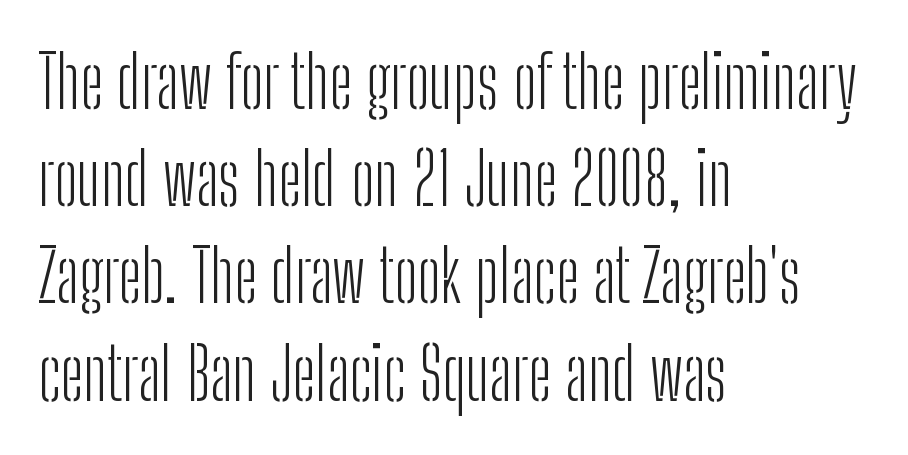
The image shows 72 px light, condensed sans-serif type, upright; set left-aligned, normal line spacing (1.35x), normal letter spacing, not underlined; low stroke contrast and a medium x-height.
